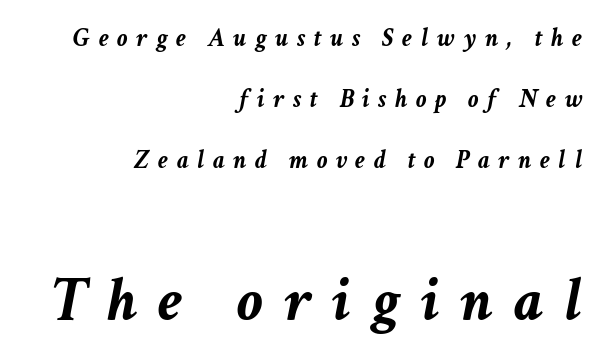
There is plenty of visible air inserted between adjacent glyphs. This block would shrink considerably if given ordinary leading; it's expanded now. Size contrast runs from small at the top to large at the bottom. Proportional: the letters do not fall into vertical columns.
